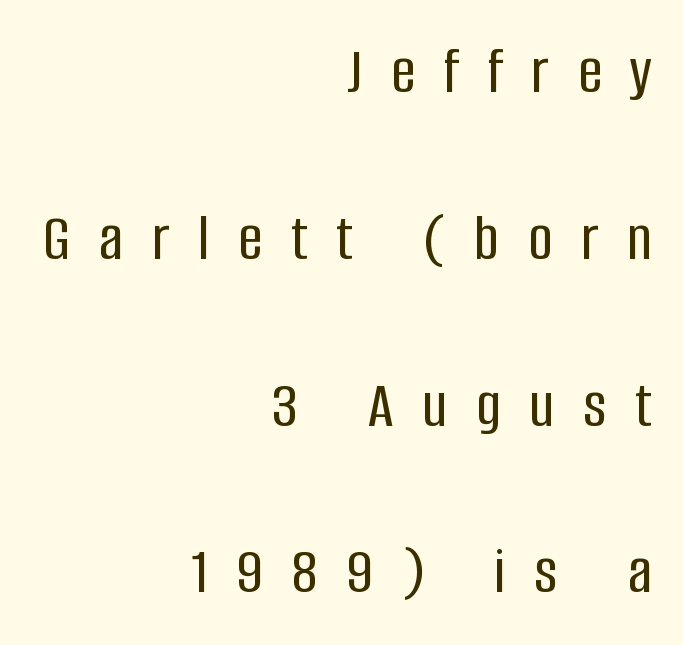
The image shows 67 px condensed sans-serif type, upright; set right-aligned, loose line spacing (2.49x), unusually wide letter spacing (+0.43 em), not underlined; low stroke contrast and a large x-height.
